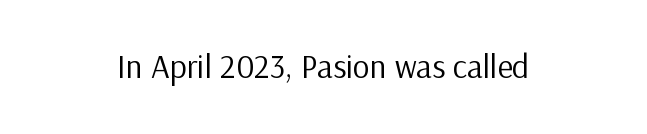
Q: Is the text bold? A: No.
Q: Is the text italic (slanted)? A: No, it is upright.
Q: Is the typeface a serif or a sans-serif typeface? A: Sans-serif.
Q: Is the text underlined? A: No.
Q: How is the paragraph aligned? A: Centered.
Q: Is the spacing between letters normal or unusually wide? A: Normal.
Q: Width (condensed, normal, or wide)? A: Normal.
Q: Stroke contrast? A: Low.
Q: x-height? A: Medium.
Q: Monospaced? A: No.
